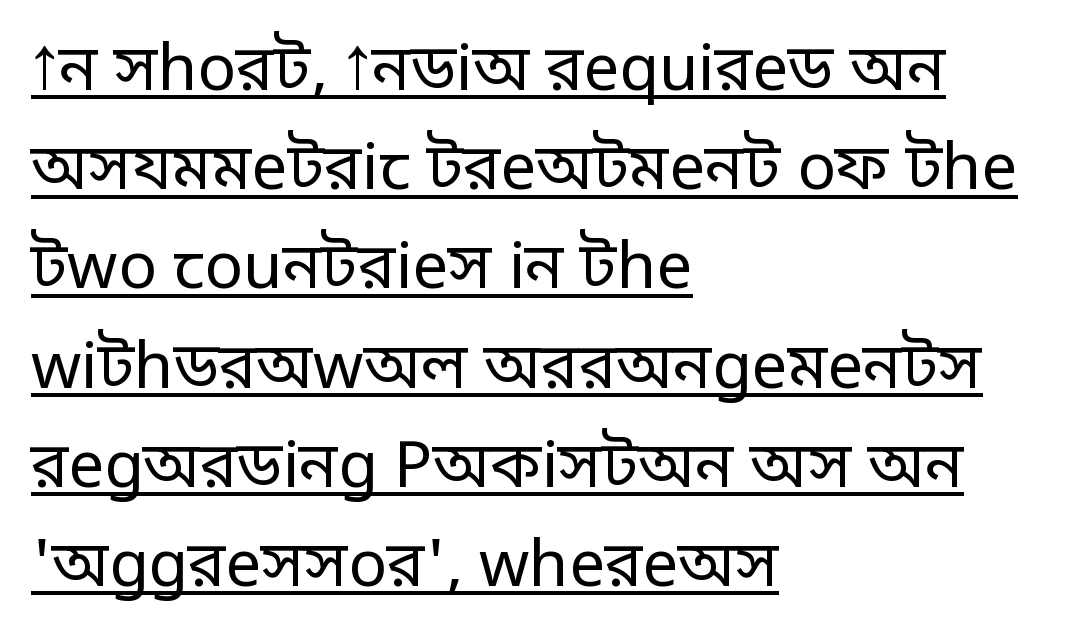
The image shows 64 px regular-weight sans-serif type, upright; set left-aligned, normal line spacing (1.55x), normal letter spacing, underlined; low stroke contrast and a large x-height.
